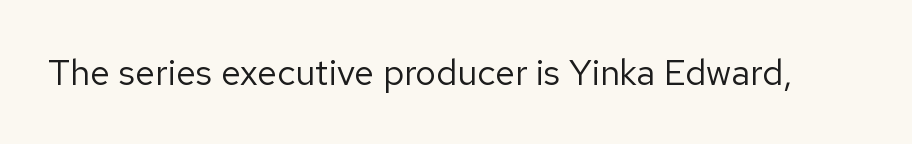
The image shows 36 px regular-weight sans-serif type, upright; set normal letter spacing, not underlined; low stroke contrast and a medium x-height.
